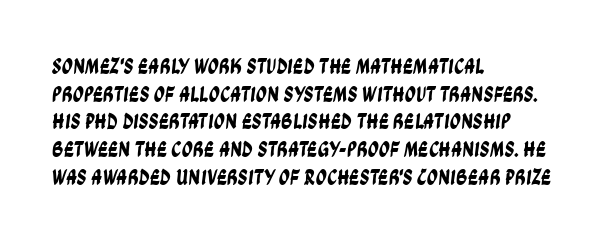
{"underline": "no", "align": "left", "line_spacing": "normal", "line_spacing_ratio": 1.26, "letter_spacing": "normal", "letter_spacing_em": 0.0, "glyph_px": 22}
